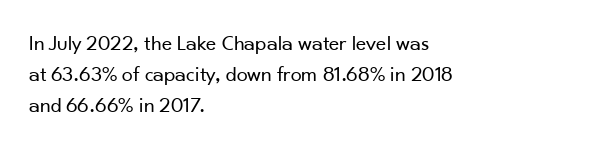
{"italic": "no", "bold": "no", "underline": "no", "align": "left", "line_spacing": "normal", "line_spacing_ratio": 1.41, "letter_spacing": "normal", "letter_spacing_em": 0.0, "glyph_px": 22}
